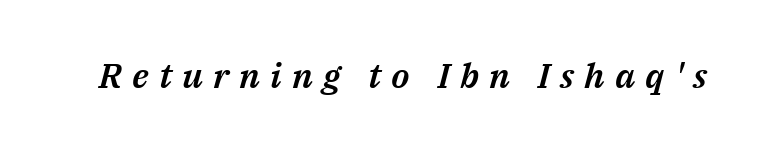
The image shows 35 px text type, italic (leaning right); set unusually wide letter spacing (+0.29 em), not underlined; medium stroke contrast and a medium x-height.
